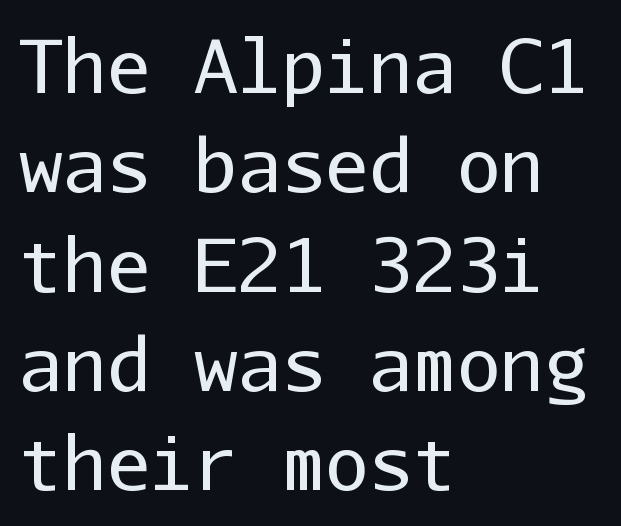
The image shows 73 px regular-weight sans-serif type, upright, monospaced; set left-aligned, normal line spacing (1.36x), normal letter spacing, not underlined; low stroke contrast and a medium x-height.
